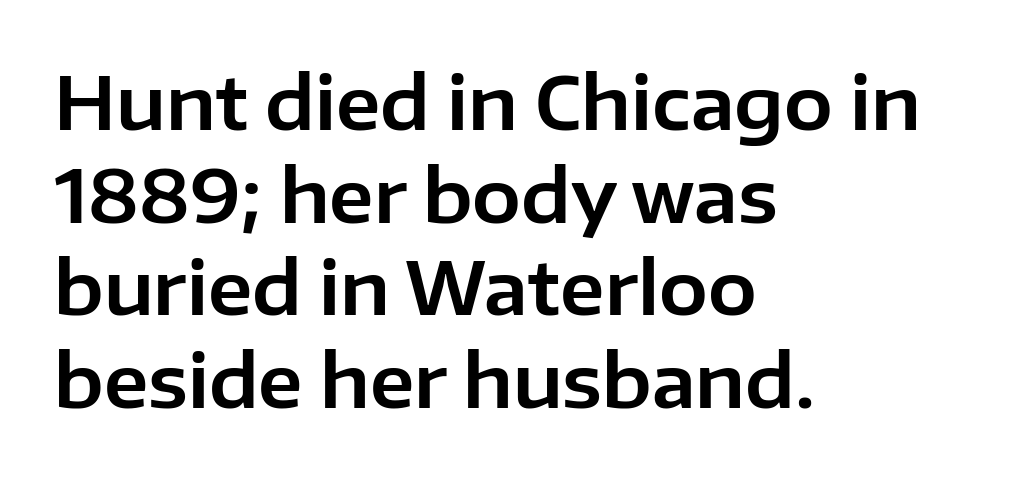
{"serif": "no", "italic": "no", "width": "normal", "stroke_contrast": "low", "x_height": "medium", "monospaced": "no", "underline": "no", "align": "left", "line_spacing": "normal", "line_spacing_ratio": 1.27, "letter_spacing": "normal", "letter_spacing_em": 0.0, "glyph_px": 73}
